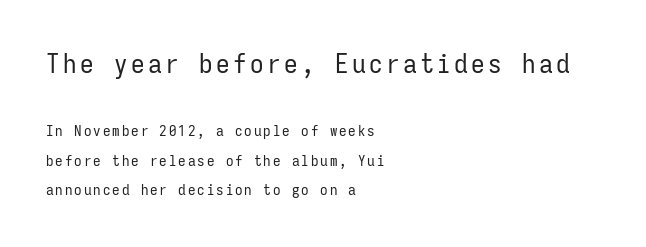
The image shows 27 px text type, upright; set left-aligned, loose line spacing (1.98x), not underlined; the first (top) block is 1.8x larger.
